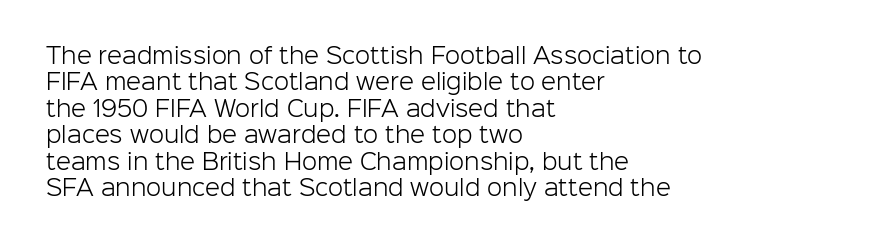
The image shows 22 px text type, upright; set left-aligned, line spacing 1.2x, normal letter spacing, not underlined.
